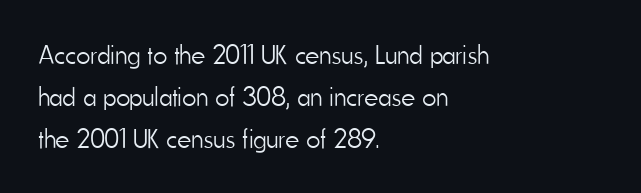
Q: Is the text bold? A: No.
Q: Is the text italic (slanted)? A: No, it is upright.
Q: Is the text underlined? A: No.
Q: How is the paragraph aligned? A: Left-aligned.
Q: Is the spacing between letters normal or unusually wide? A: Normal.
Q: Is the spacing between lines tight, normal or loose? A: Normal.
